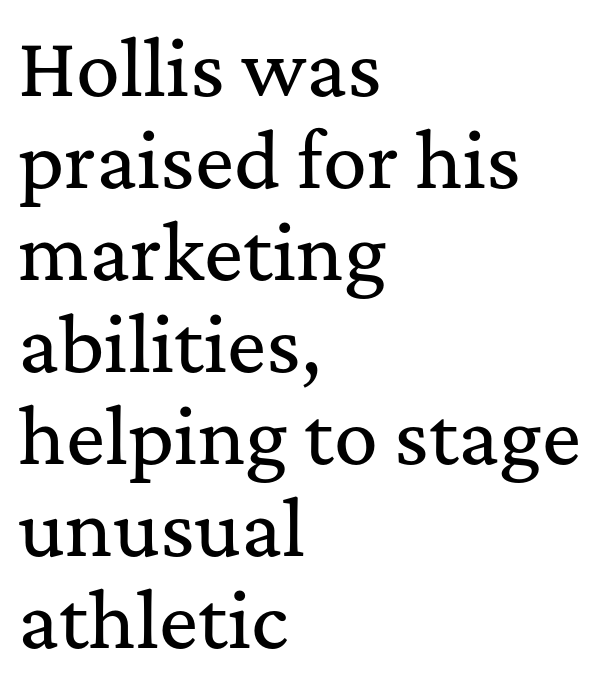
In terms of letterspacing, this is plain default setting. The paragraph shown leans on its left margin. The strip under each line holds only bare page. Compared with typical paragraphs, the rows here are spaced about the same. The glyphs in this specimen are seriffed.
